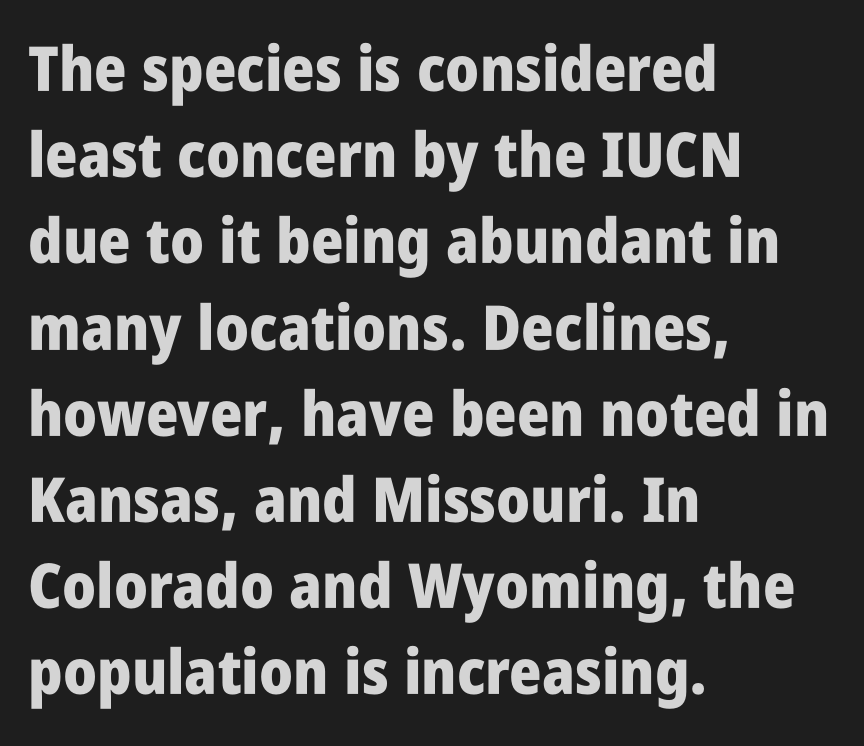
Caption: bold face, heavy strokes. Tracking here is standard; glyphs follow each other at the usual distance. The font's upright variant was chosen for this text. Left-aligned paragraph, ragged on the right. Regarding serifs, this sample does without them.
